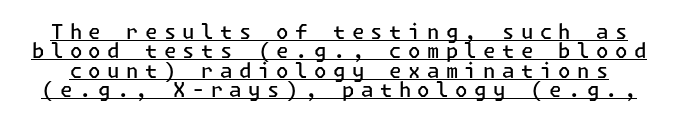
Q: Is the text bold? A: Semi-bold.
Q: Is the text italic (slanted)? A: No, it is upright.
Q: Is the text underlined? A: Yes.
Q: Is the spacing between letters normal or unusually wide? A: Unusually wide.
Q: Is the spacing between lines tight, normal or loose? A: Tight.
